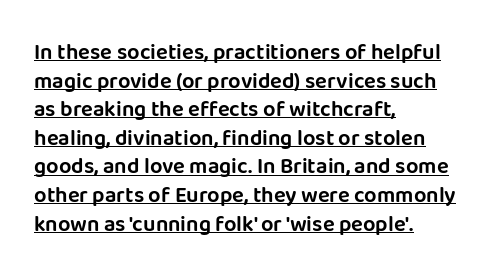
Does the lettering tilt? It doesn't — this is upright. Normally led — the rows are evenly, conventionally spaced. Characters follow at the spacing the type designer built in. The compositor pushed each line to the left boundary. This sample carries an underscore along the baseline area.
